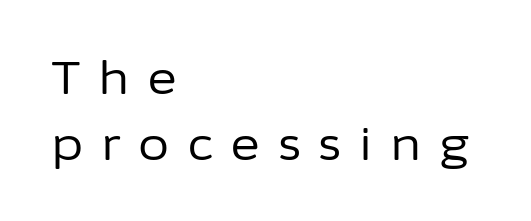
{"serif": "no", "italic": "no", "bold": "no", "weight": "regular", "width": "normal", "stroke_contrast": "low", "x_height": "medium", "monospaced": "no", "underline": "no", "align": "left", "line_spacing": "normal", "line_spacing_ratio": 1.46, "letter_spacing": "wide", "letter_spacing_em": 0.39, "glyph_px": 45}
